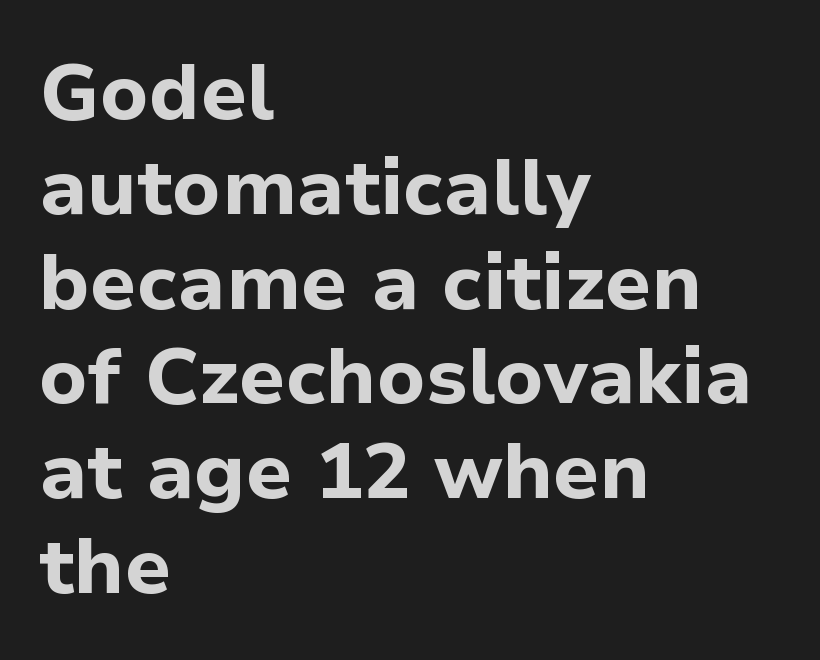
Q: Is the text bold? A: Yes.
Q: Is the text italic (slanted)? A: No, it is upright.
Q: Is the typeface a serif or a sans-serif typeface? A: Sans-serif.
Q: Is the text underlined? A: No.
Q: How is the paragraph aligned? A: Left-aligned.
Q: Is the spacing between letters normal or unusually wide? A: Normal.
Q: Width (condensed, normal, or wide)? A: Normal.
Q: Stroke contrast? A: Low.
Q: x-height? A: Medium.
Q: Monospaced? A: No.
